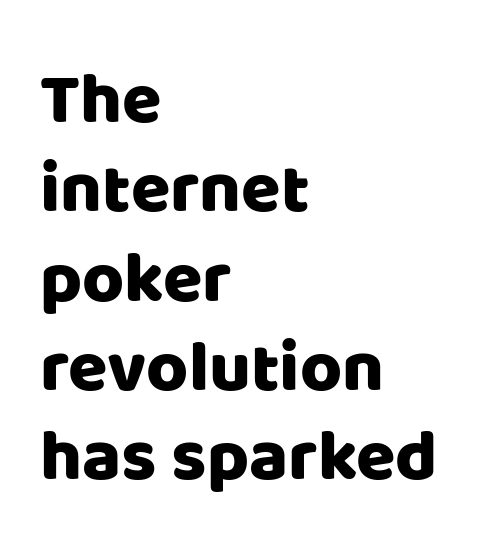
{"serif": "no", "italic": "no", "width": "normal", "stroke_contrast": "low", "x_height": "large", "monospaced": "no", "underline": "no", "align": "left", "line_spacing_ratio": 1.24, "letter_spacing": "normal", "letter_spacing_em": 0.0, "glyph_px": 72}
